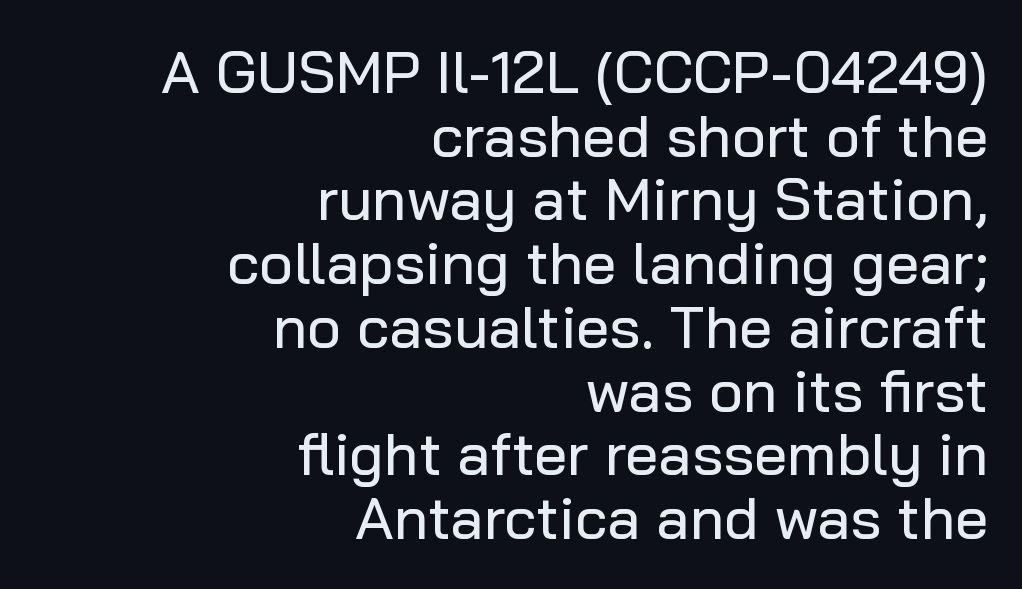
{"serif": "no", "italic": "no", "width": "normal", "stroke_contrast": "low", "x_height": "medium", "monospaced": "no", "underline": "no", "align": "right", "line_spacing": "tight", "line_spacing_ratio": 1.08, "letter_spacing": "normal", "letter_spacing_em": 0.0, "glyph_px": 59}
